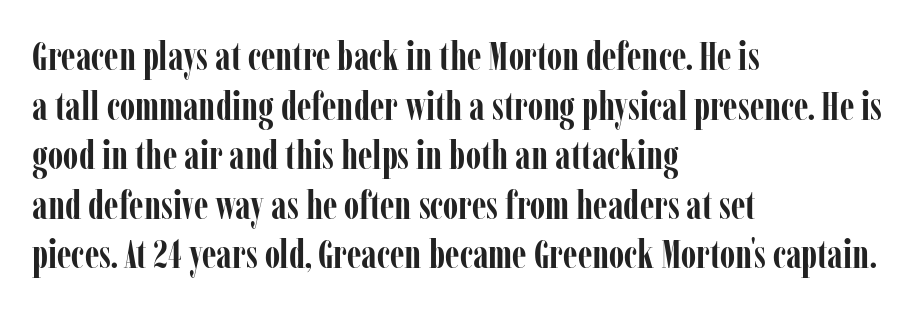
{"serif": "yes", "italic": "no", "bold": "yes", "weight": "semibold", "width": "condensed", "stroke_contrast": "low", "x_height": "medium", "monospaced": "no", "underline": "no", "align": "left", "line_spacing_ratio": 1.24, "letter_spacing": "normal", "letter_spacing_em": 0.0, "glyph_px": 40}
